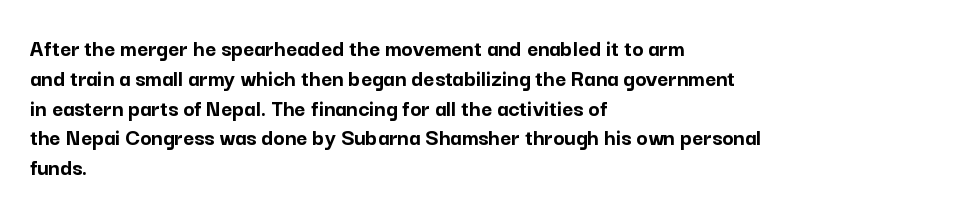
{"italic": "no", "bold": "yes", "underline": "no", "align": "left", "line_spacing_ratio": 1.24, "letter_spacing": "normal", "letter_spacing_em": 0.0, "glyph_px": 24}
